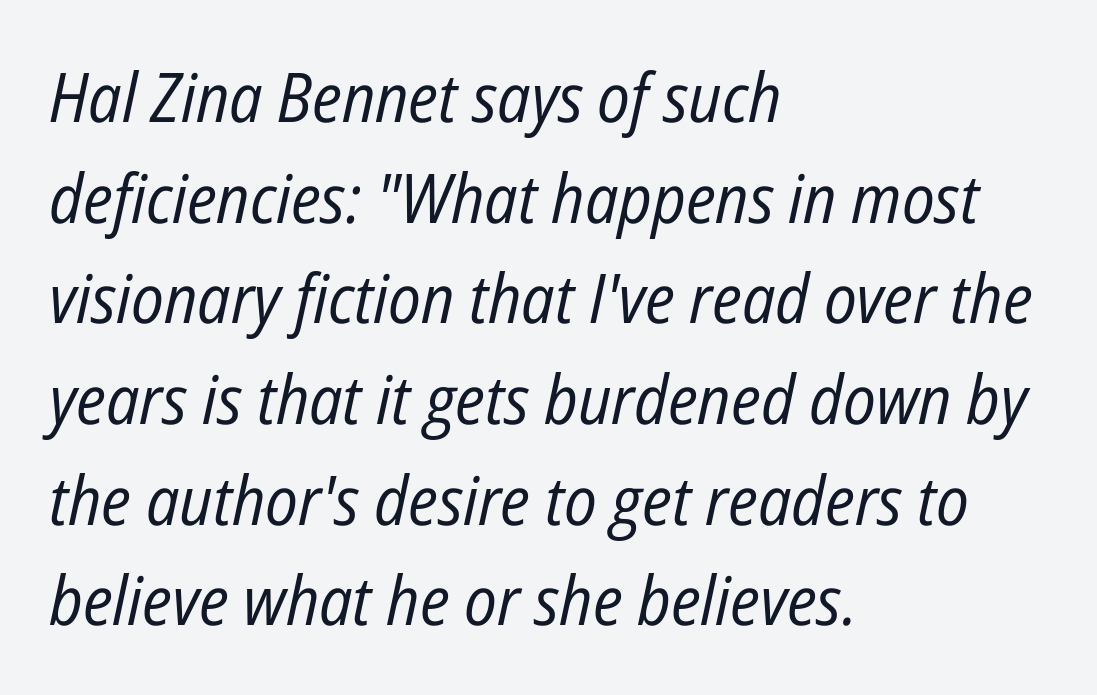
Q: Is the text bold? A: No.
Q: Is the text italic (slanted)? A: Yes, it leans right by about 12 degrees.
Q: Is the text underlined? A: No.
Q: How is the paragraph aligned? A: Left-aligned.
Q: Is the spacing between letters normal or unusually wide? A: Normal.
Q: Is the spacing between lines tight, normal or loose? A: Normal.
Q: Width (condensed, normal, or wide)? A: Condensed.
Q: Stroke contrast? A: Low.
Q: x-height? A: Medium.
Q: Monospaced? A: No.
